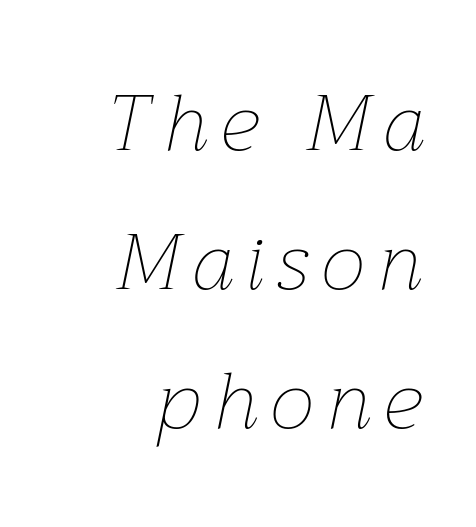
Q: Is the text bold? A: No.
Q: Is the text italic (slanted)? A: Yes, it leans right by about 12 degrees.
Q: Is the text underlined? A: No.
Q: How is the paragraph aligned? A: Right-aligned.
Q: Width (condensed, normal, or wide)? A: Normal.
Q: Stroke contrast? A: Low.
Q: x-height? A: Medium.
Q: Monospaced? A: No.
